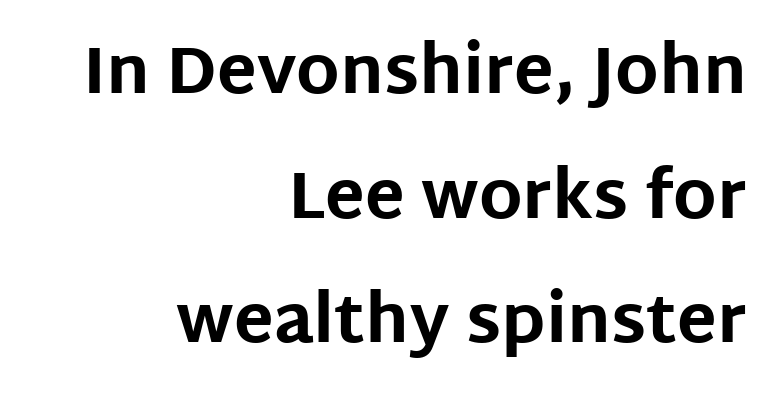
{"serif": "no", "italic": "no", "bold": "yes", "weight": "bold", "width": "normal", "stroke_contrast": "low", "x_height": "large", "monospaced": "no", "underline": "no", "align": "right", "line_spacing_ratio": 1.89, "letter_spacing": "normal", "letter_spacing_em": 0.0, "glyph_px": 66}
